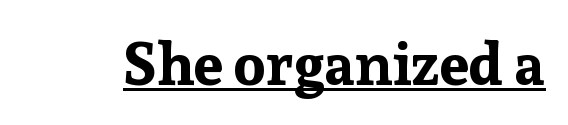
The image shows 59 px bold serif type, upright; set normal letter spacing, underlined; low stroke contrast and a medium x-height.
